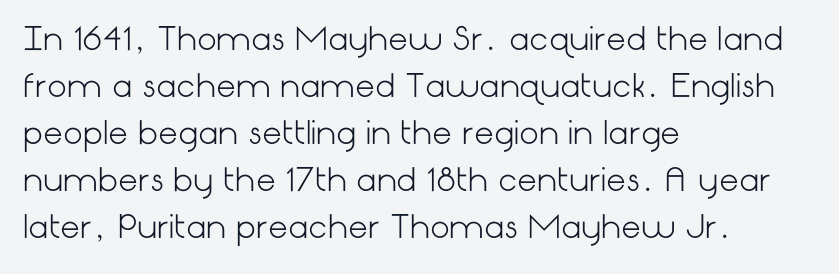
The image shows 31 px light sans-serif type, upright; set left-aligned, normal line spacing (1.52x), normal letter spacing, not underlined; low stroke contrast and a medium x-height.
